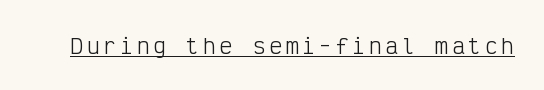
The image shows 21 px text type, upright; set underlined.
